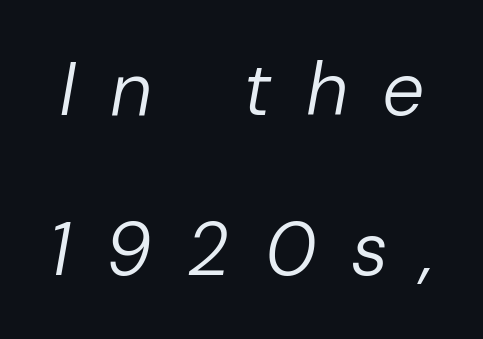
The image shows 75 px regular-weight type, italic (leaning right); set loose line spacing (2.13x), unusually wide letter spacing (+0.46 em), not underlined; low stroke contrast and a medium x-height.
